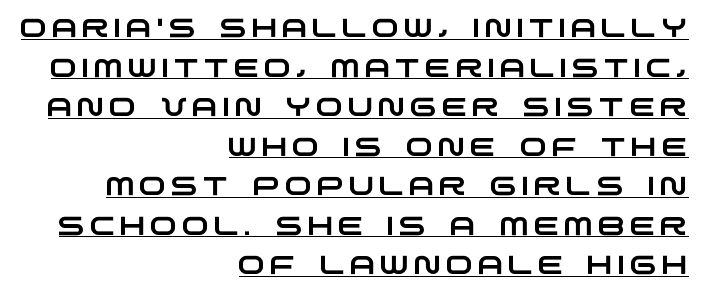
The image shows 26 px text type; set right-aligned, normal line spacing (1.52x), underlined.
